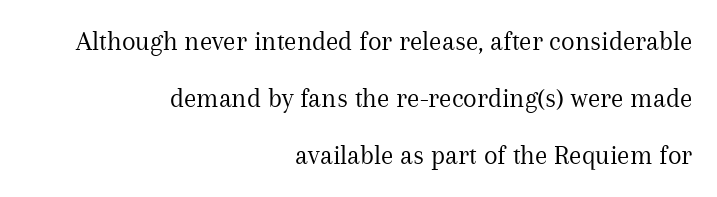
{"serif": "yes", "italic": "no", "bold": "no", "weight": "regular", "width": "normal", "stroke_contrast": "medium", "x_height": "medium", "monospaced": "no", "underline": "no", "align": "right", "line_spacing": "loose", "line_spacing_ratio": 2.04, "letter_spacing": "normal", "letter_spacing_em": 0.0, "glyph_px": 28}
